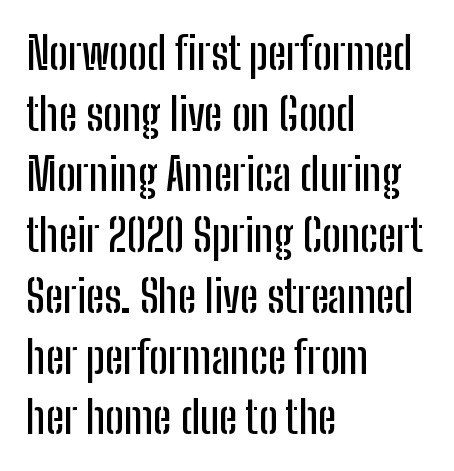
Line starts are locked; line ends wander. Honestly, the letter spacing is just normal — you wouldn't notice it. Spacing verdict: proportional, widths tailored to each character. The characters display no serif detailing; their extremities are plain.
